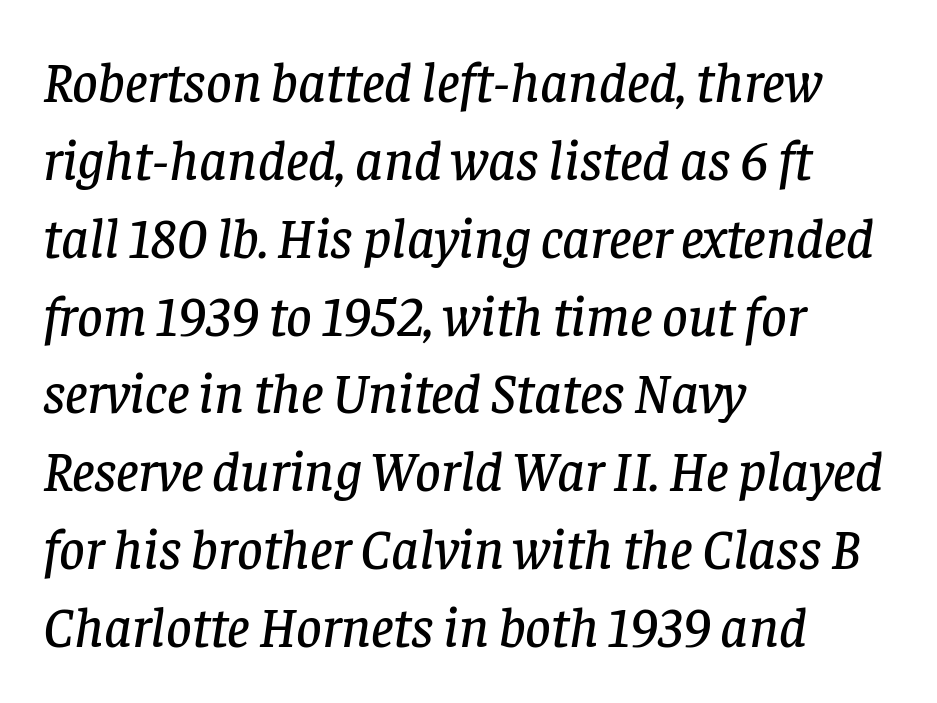
{"serif": "yes", "italic": "yes", "lean": "right", "slant_degrees": 8, "width": "normal", "stroke_contrast": "low", "x_height": "large", "monospaced": "no", "underline": "no", "align": "left", "line_spacing": "normal", "line_spacing_ratio": 1.39, "letter_spacing": "normal", "letter_spacing_em": 0.0, "glyph_px": 56}
